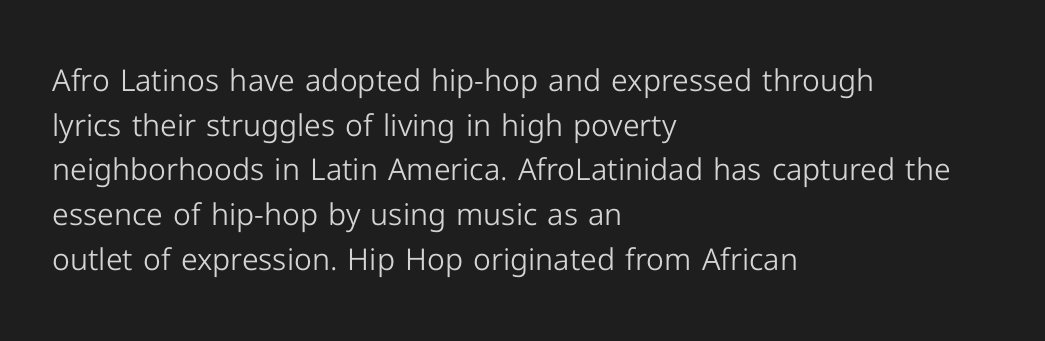
The image shows 30 px light sans-serif type, upright; set left-aligned, normal line spacing (1.49x), normal letter spacing, not underlined; low stroke contrast and a medium x-height.
